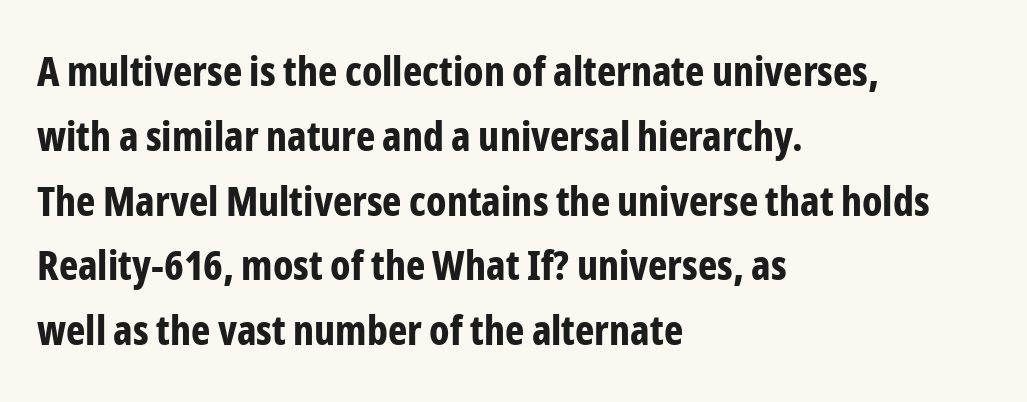
Nope, not italic — everything's standing straight. Each letter keeps its own natural width here, so spacing adapts to shape. Only glyphs here, with clear space below each row. Every row of glyphs begins at an identical x-position on the left.
